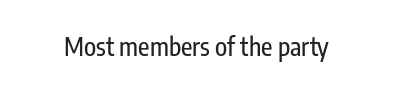
If you drew a line through each stem, it would be perfectly vertical. Characters follow at the spacing the type designer built in. The words here are not underlined.
